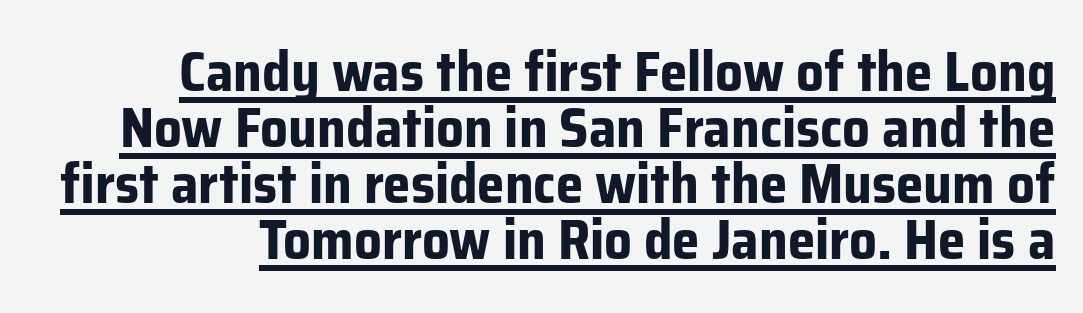
The image shows 55 px bold sans-serif type, upright; set tight line spacing (1.02x), normal letter spacing, underlined; low stroke contrast and a medium x-height.
